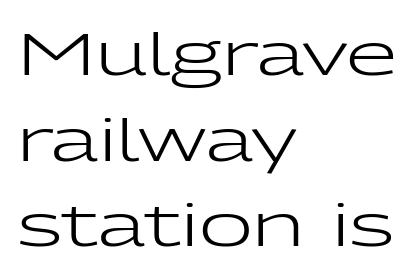
The image shows 59 px regular-weight, wide sans-serif type, upright; set left-aligned, normal line spacing (1.45x), normal letter spacing, not underlined; low stroke contrast and a medium x-height.
